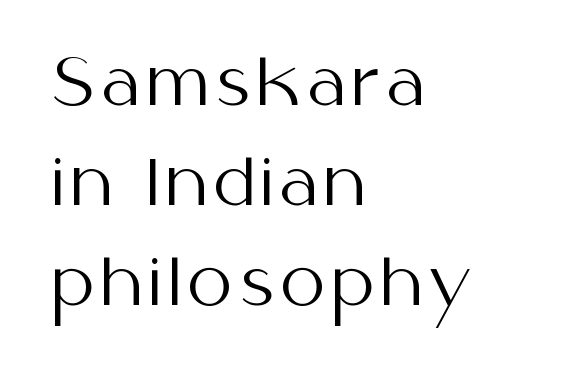
The image shows 63 px regular-weight sans-serif type, upright; set left-aligned, normal line spacing (1.59x), not underlined; medium stroke contrast and a medium x-height.
